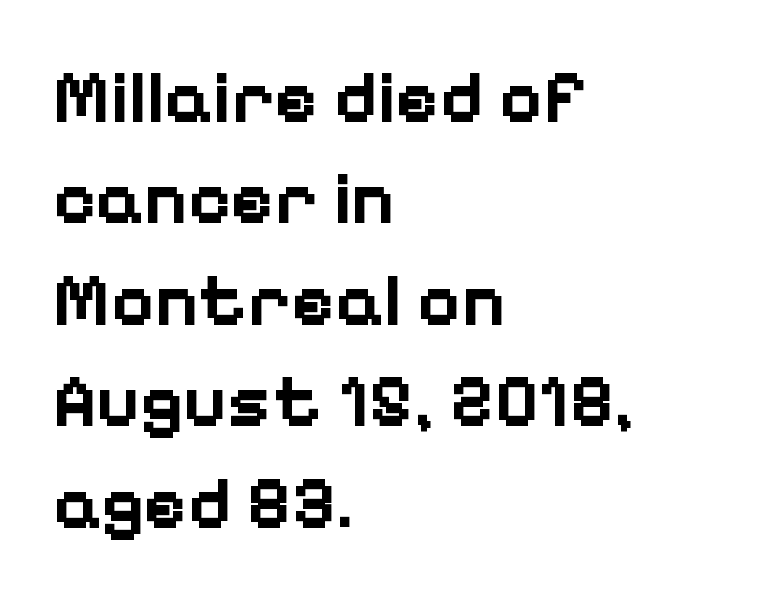
Q: Is the text bold? A: Yes.
Q: Is the text italic (slanted)? A: No, it is upright.
Q: Is the typeface a serif or a sans-serif typeface? A: Sans-serif.
Q: Is the text underlined? A: No.
Q: How is the paragraph aligned? A: Left-aligned.
Q: Is the spacing between letters normal or unusually wide? A: Normal.
Q: Is the spacing between lines tight, normal or loose? A: Normal.
Q: Width (condensed, normal, or wide)? A: Normal.
Q: Stroke contrast? A: Low.
Q: x-height? A: Medium.
Q: Monospaced? A: No.
